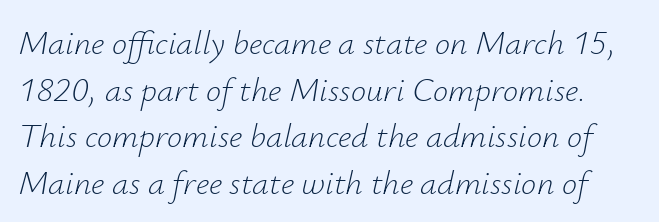
Q: Is the text bold? A: No.
Q: Is the text italic (slanted)? A: Yes, it leans right by about 12 degrees.
Q: Is the text underlined? A: No.
Q: Is the spacing between letters normal or unusually wide? A: Normal.
Q: Is the spacing between lines tight, normal or loose? A: Normal.
Q: Width (condensed, normal, or wide)? A: Normal.
Q: Stroke contrast? A: Low.
Q: x-height? A: Small.
Q: Monospaced? A: No.
